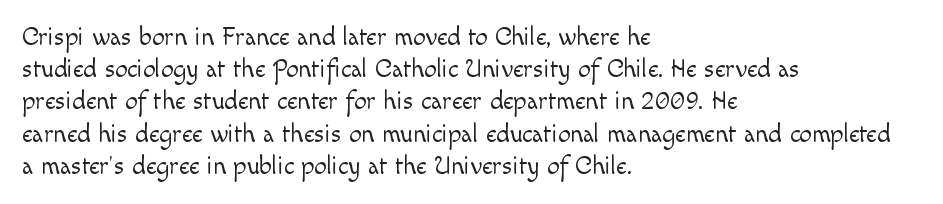
{"italic": "no", "bold": "no", "underline": "no", "align": "left", "line_spacing": "normal", "line_spacing_ratio": 1.29, "letter_spacing": "normal", "letter_spacing_em": 0.0, "glyph_px": 25}
